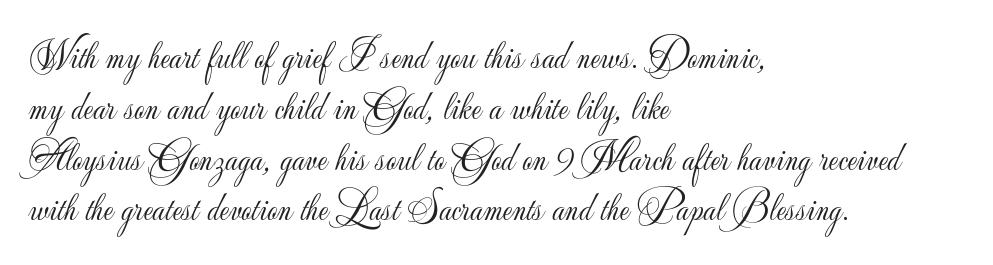
{"serif": "no", "bold": "no", "weight": "light", "width": "normal", "stroke_contrast": "low", "x_height": "small", "monospaced": "no", "underline": "no", "align": "left", "line_spacing": "normal", "line_spacing_ratio": 1.27, "letter_spacing": "normal", "letter_spacing_em": 0.0, "glyph_px": 40}
